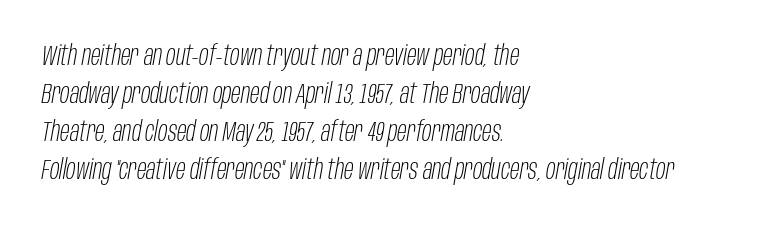
Q: Is the text bold? A: No.
Q: Is the text italic (slanted)? A: Yes, it leans right by about 10 degrees.
Q: Is the text underlined? A: No.
Q: How is the paragraph aligned? A: Left-aligned.
Q: Is the spacing between letters normal or unusually wide? A: Normal.
Q: Is the spacing between lines tight, normal or loose? A: Normal.
Q: Width (condensed, normal, or wide)? A: Condensed.
Q: Stroke contrast? A: Low.
Q: x-height? A: Large.
Q: Monospaced? A: No.
